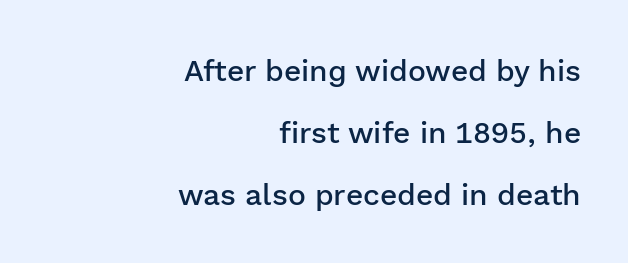
{"serif": "no", "italic": "no", "bold": "semi", "weight": "semibold", "width": "normal", "stroke_contrast": "low", "x_height": "medium", "monospaced": "no", "underline": "no", "align": "right", "line_spacing": "loose", "line_spacing_ratio": 2.06, "letter_spacing": "normal", "letter_spacing_em": 0.0, "glyph_px": 30}
